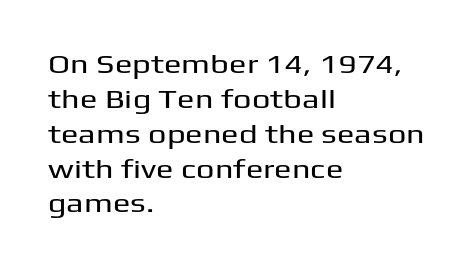
The image shows 26 px text type, upright; set left-aligned, normal line spacing (1.34x), normal letter spacing, not underlined.
